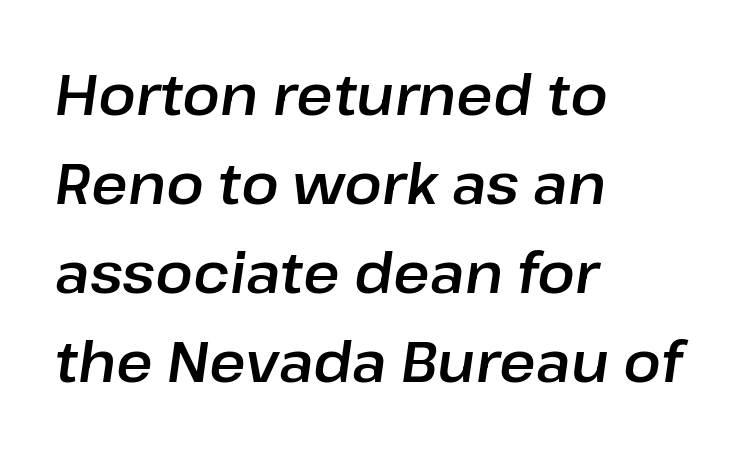
{"italic": "yes", "lean": "right", "slant_degrees": 8, "width": "normal", "stroke_contrast": "low", "x_height": "medium", "monospaced": "no", "underline": "no", "align": "left", "line_spacing": "normal", "line_spacing_ratio": 1.59, "letter_spacing": "normal", "letter_spacing_em": 0.0, "glyph_px": 56}
